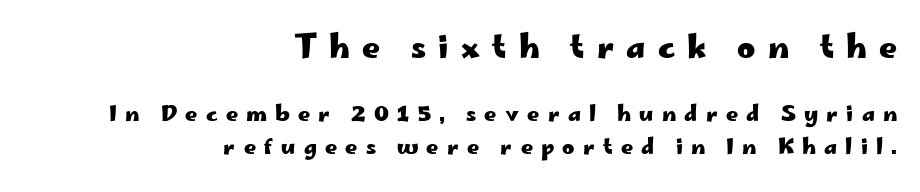
The image shows 31 px heavy, wide sans-serif type, upright; set right-aligned, normal line spacing (1.59x), unusually wide letter spacing (+0.39 em), not underlined; the first (top) block is 1.48x larger; low stroke contrast and a small x-height.
